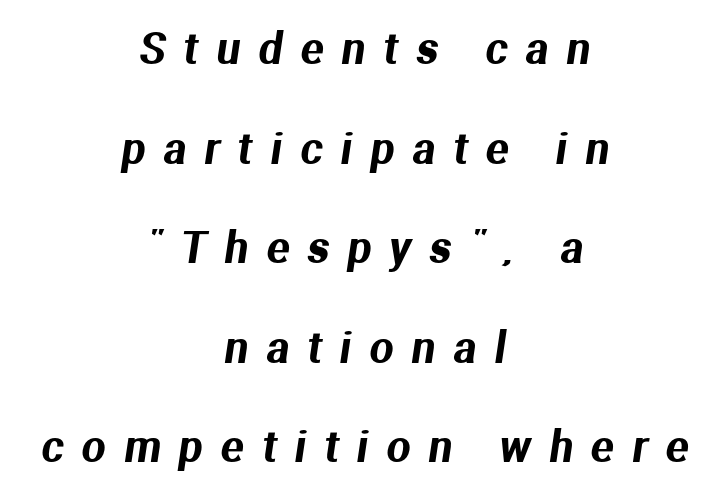
{"serif": "no", "width": "normal", "stroke_contrast": "medium", "x_height": "medium", "monospaced": "no", "underline": "no", "align": "center", "line_spacing": "loose", "line_spacing_ratio": 2.37, "letter_spacing": "wide", "letter_spacing_em": 0.44, "glyph_px": 42}
